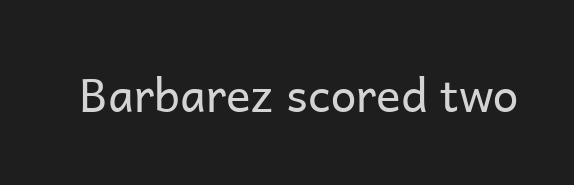
The image shows 46 px regular-weight sans-serif type, upright; set normal letter spacing, not underlined; low stroke contrast and a medium x-height.
